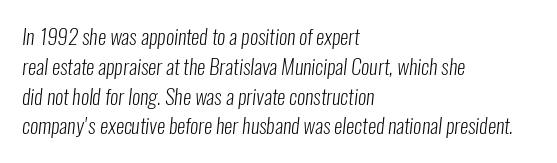
Q: Is the text bold? A: No.
Q: Is the text underlined? A: No.
Q: How is the paragraph aligned? A: Left-aligned.
Q: Is the spacing between letters normal or unusually wide? A: Normal.
Q: Is the spacing between lines tight, normal or loose? A: Normal.
